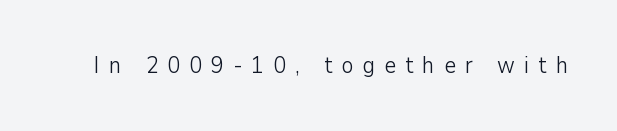
The image shows 23 px text type, upright; set unusually wide letter spacing (+0.4 em), not underlined.
